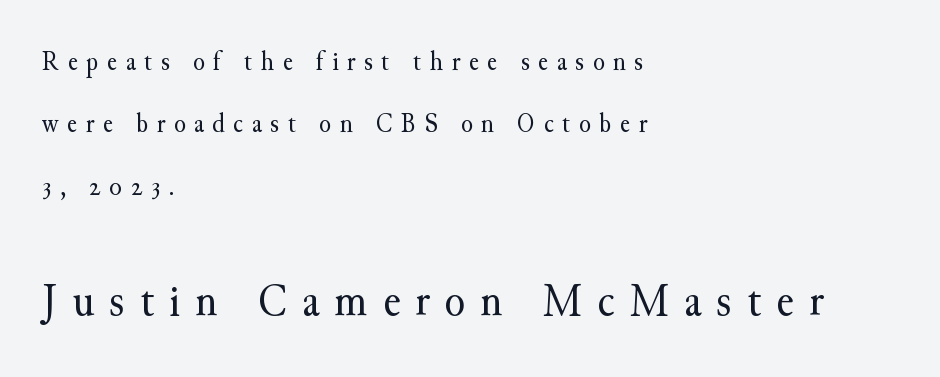
These lines are rendered in a variable-pitch font. Vertically, the passage feels expansive, rows floating well apart. The second block has been scaled up relative to the first. The area under the type is left untouched.
